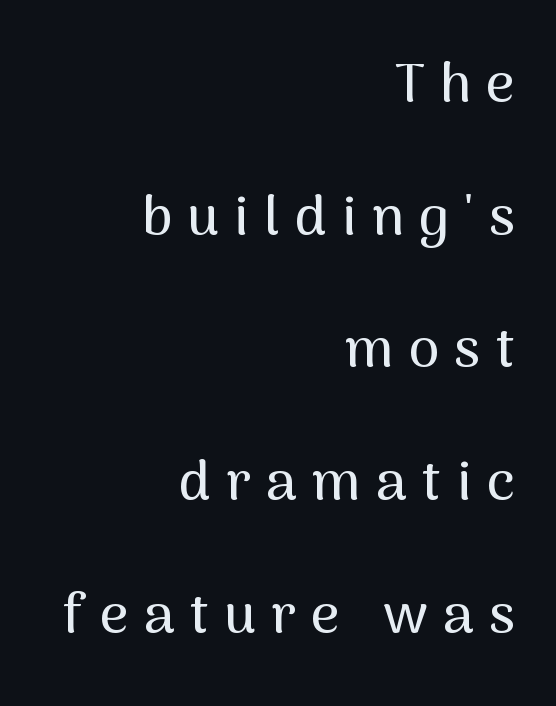
Q: Is the text italic (slanted)? A: No, it is upright.
Q: Is the typeface a serif or a sans-serif typeface? A: Sans-serif.
Q: Is the text underlined? A: No.
Q: How is the paragraph aligned? A: Right-aligned.
Q: Is the spacing between letters normal or unusually wide? A: Unusually wide.
Q: Is the spacing between lines tight, normal or loose? A: Loose.
Q: Width (condensed, normal, or wide)? A: Normal.
Q: Stroke contrast? A: Medium.
Q: x-height? A: Medium.
Q: Monospaced? A: No.
